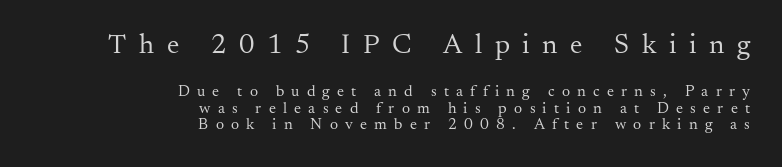
The earlier block is typeset at a bigger size than the later block. Clear beneath every line of the passage. The strokes carry an ordinary text weight at most. The passage shown is typed in a proportional face where columns would drift. A typesetter would mark this as roman, not italic. How are the letters spaced? Widely, with obvious added tracking.
